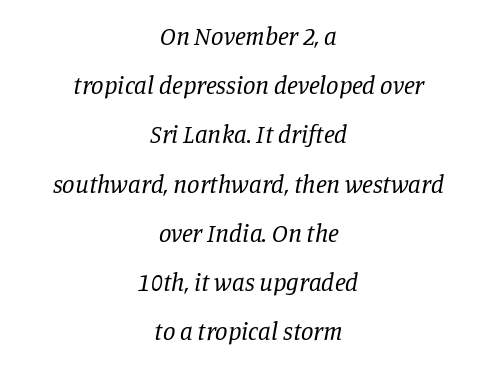
The image shows 25 px text type, italic (leaning right); set centered, loose line spacing (1.97x), normal letter spacing, not underlined.
